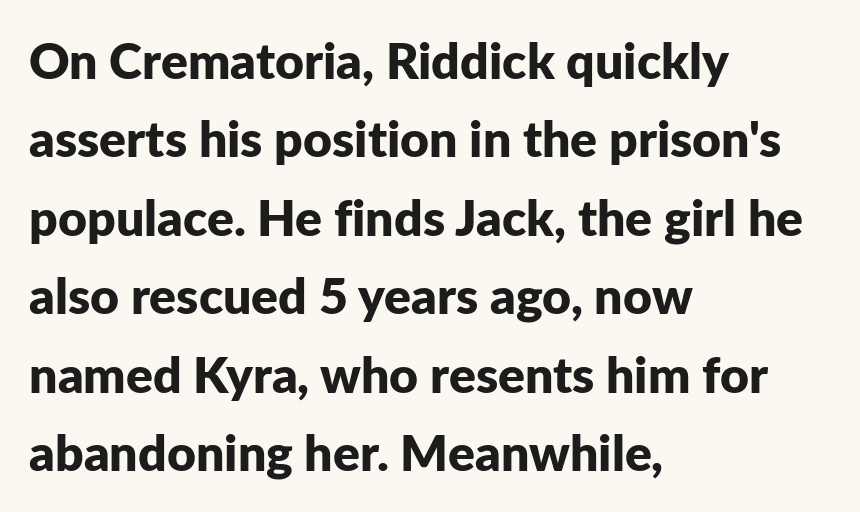
The image shows 50 px bold sans-serif type, upright; set left-aligned, normal line spacing (1.57x), normal letter spacing, not underlined; low stroke contrast and a medium x-height.
